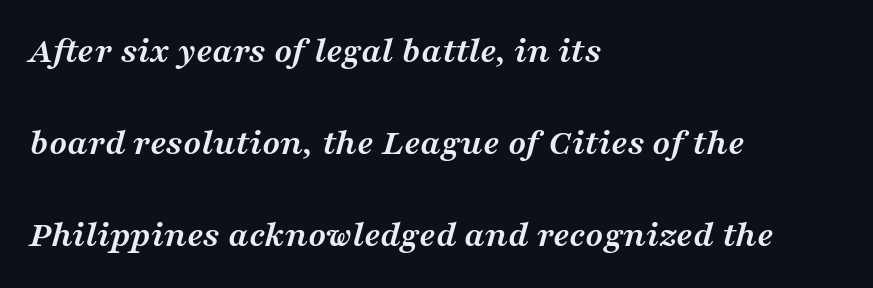
Q: Is the text bold? A: Yes.
Q: Is the text italic (slanted)? A: Yes, it leans right by about 16 degrees.
Q: Is the typeface a serif or a sans-serif typeface? A: Serif.
Q: Is the text underlined? A: No.
Q: How is the paragraph aligned? A: Left-aligned.
Q: Is the spacing between letters normal or unusually wide? A: Normal.
Q: Is the spacing between lines tight, normal or loose? A: Loose.
Q: Width (condensed, normal, or wide)? A: Wide.
Q: Stroke contrast? A: Medium.
Q: x-height? A: Medium.
Q: Monospaced? A: No.
